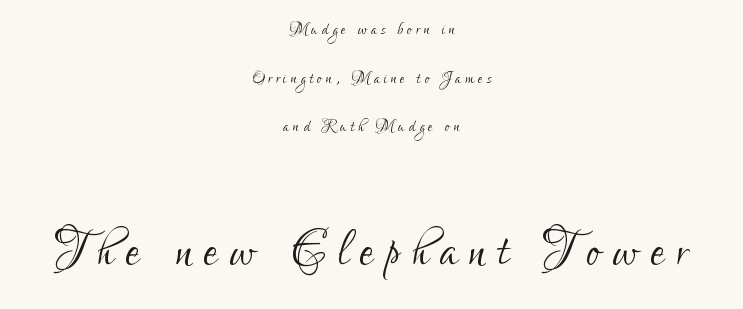
{"serif": "no", "bold": "no", "weight": "light", "width": "condensed", "stroke_contrast": "low", "x_height": "small", "monospaced": "no", "underline": "no", "align": "center", "line_spacing": "loose", "line_spacing_ratio": 2.21, "larger_block": "second", "size_ratio": 2.95, "glyph_px": 65}
